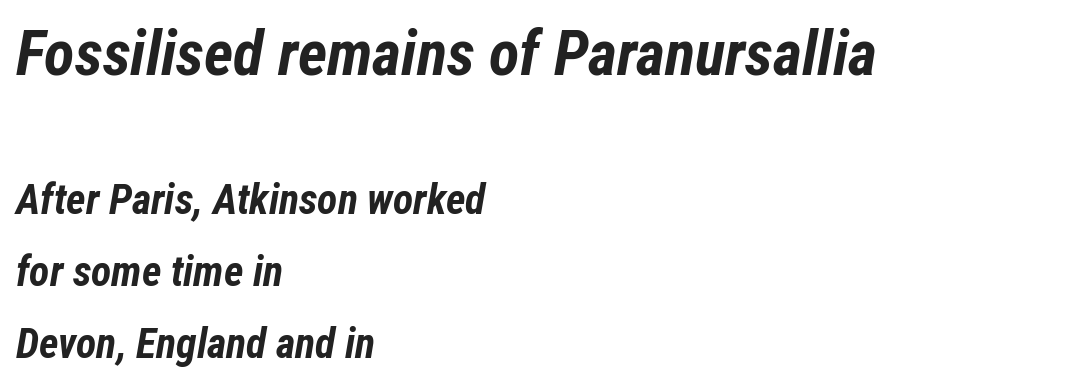
The designer gave the opening block more size than the closing block. Characters follow at the spacing the type designer built in. It's the slanting kind of type. A typesetter would call this proportional, since set widths differ per character.
